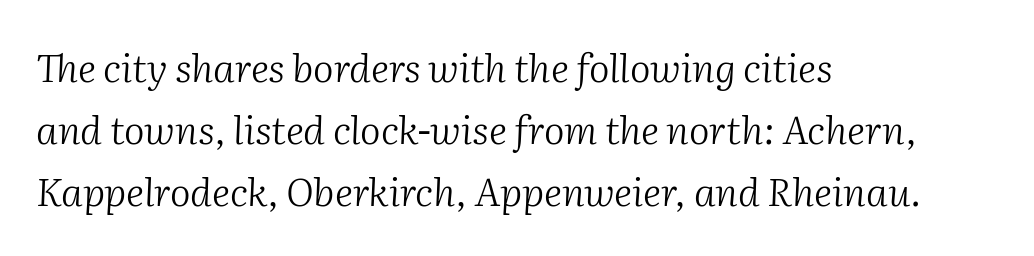
Q: Is the text bold? A: No.
Q: Is the text italic (slanted)? A: Yes, it leans right by about 2 degrees.
Q: Is the typeface a serif or a sans-serif typeface? A: Serif.
Q: Is the text underlined? A: No.
Q: How is the paragraph aligned? A: Left-aligned.
Q: Is the spacing between letters normal or unusually wide? A: Normal.
Q: Is the spacing between lines tight, normal or loose? A: Normal.
Q: Width (condensed, normal, or wide)? A: Normal.
Q: Stroke contrast? A: Medium.
Q: x-height? A: Medium.
Q: Monospaced? A: No.
